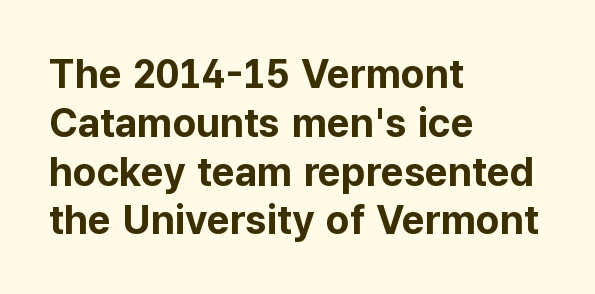
Q: Is the text bold? A: Yes.
Q: Is the text italic (slanted)? A: No, it is upright.
Q: Is the typeface a serif or a sans-serif typeface? A: Sans-serif.
Q: Is the text underlined? A: No.
Q: How is the paragraph aligned? A: Left-aligned.
Q: Is the spacing between letters normal or unusually wide? A: Normal.
Q: Width (condensed, normal, or wide)? A: Normal.
Q: Stroke contrast? A: Low.
Q: x-height? A: Medium.
Q: Monospaced? A: No.
